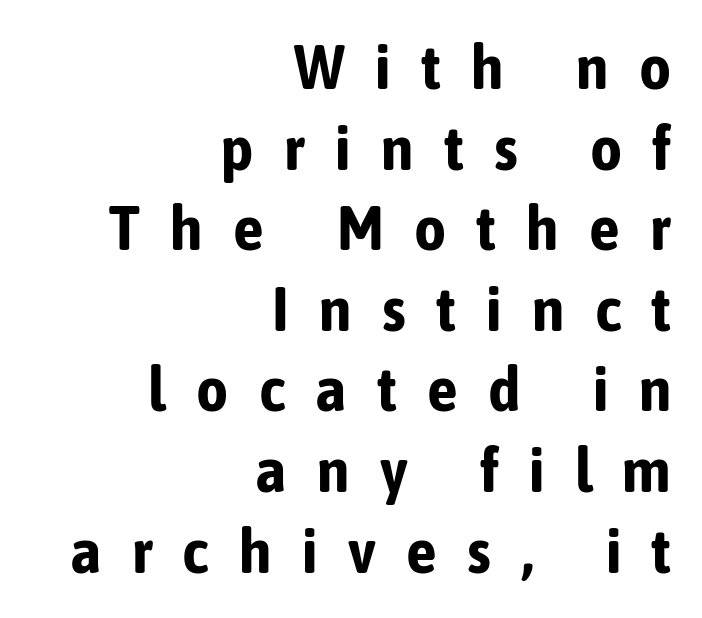
Q: Is the text bold? A: Yes.
Q: Is the text italic (slanted)? A: No, it is upright.
Q: Is the typeface a serif or a sans-serif typeface? A: Sans-serif.
Q: Is the text underlined? A: No.
Q: How is the paragraph aligned? A: Right-aligned.
Q: Is the spacing between letters normal or unusually wide? A: Unusually wide.
Q: Is the spacing between lines tight, normal or loose? A: Normal.
Q: Width (condensed, normal, or wide)? A: Condensed.
Q: Stroke contrast? A: Low.
Q: x-height? A: Medium.
Q: Monospaced? A: No.
